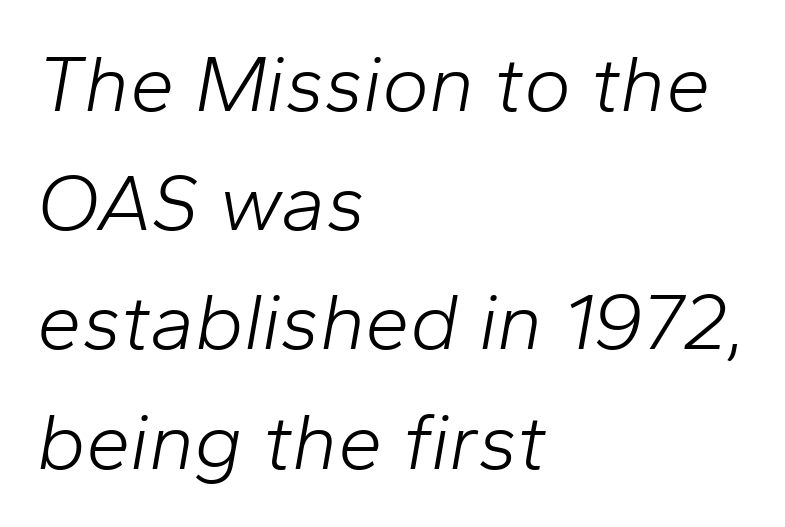
Q: Is the text bold? A: No.
Q: Is the text italic (slanted)? A: Yes, it leans right by about 10 degrees.
Q: Is the text underlined? A: No.
Q: How is the paragraph aligned? A: Left-aligned.
Q: Is the spacing between letters normal or unusually wide? A: Normal.
Q: Is the spacing between lines tight, normal or loose? A: Normal.
Q: Width (condensed, normal, or wide)? A: Normal.
Q: Stroke contrast? A: Low.
Q: x-height? A: Medium.
Q: Monospaced? A: No.
